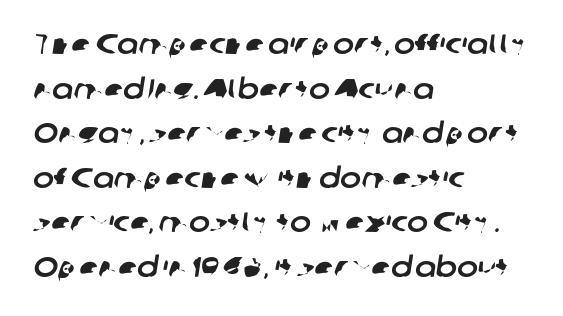
Serif or sans? Sans — the stroke terminals are bare. Caption: multi-line text, flush left, ragged right. The line texture is even and compact thanks to regular tracking. Looks like regular typesetting: each glyph gets only the width it needs. Descenders hang freely into open space. What's the leading like? Ordinary, nothing unusual.
